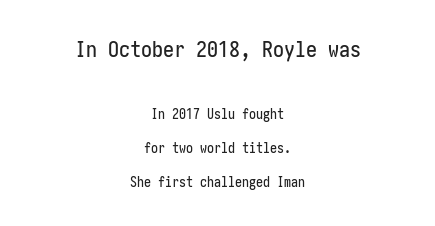
The whitespace from short lines is split evenly between both sides. Check the space under the baseline: it is left empty. The letters stand upright; this is a roman face. Words appear dense and cohesive because spacing is normal. The letters in the upper block stand taller than those in the block below. This block would shrink considerably if given ordinary leading; it's expanded now.
